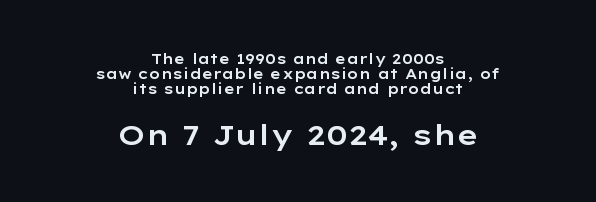
The image shows 28 px wide sans-serif type, upright; set centered, tight line spacing (1.06x), normal letter spacing, not underlined; the second (bottom) block is 2.0x larger; low stroke contrast and a medium x-height.
